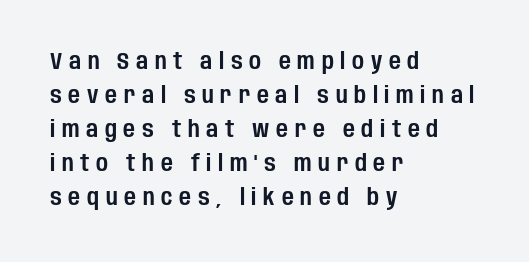
Q: Is the text italic (slanted)? A: No, it is upright.
Q: Is the text underlined? A: No.
Q: How is the paragraph aligned? A: Left-aligned.
Q: Is the spacing between letters normal or unusually wide? A: Unusually wide.
Q: Is the spacing between lines tight, normal or loose? A: Normal.
